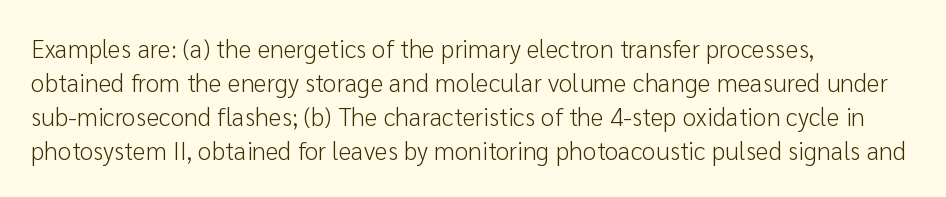
Q: Is the text bold? A: No.
Q: Is the text italic (slanted)? A: No, it is upright.
Q: Is the text underlined? A: No.
Q: How is the paragraph aligned? A: Left-aligned.
Q: Is the spacing between letters normal or unusually wide? A: Normal.
Q: Is the spacing between lines tight, normal or loose? A: Normal.
